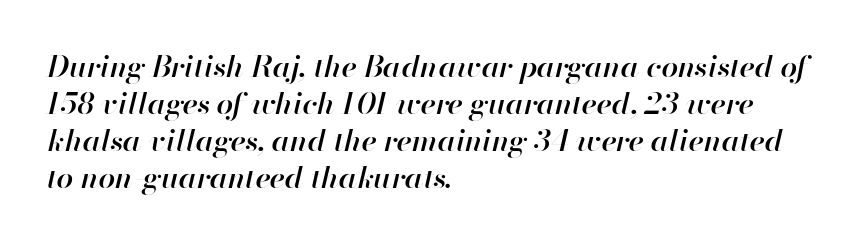
{"italic": "yes", "lean": "right", "slant_degrees": 13, "bold": "semi", "weight": "semibold", "width": "normal", "stroke_contrast": "high", "x_height": "small", "monospaced": "no", "underline": "no", "align": "left", "line_spacing_ratio": 1.23, "letter_spacing": "normal", "letter_spacing_em": 0.0, "glyph_px": 30}
